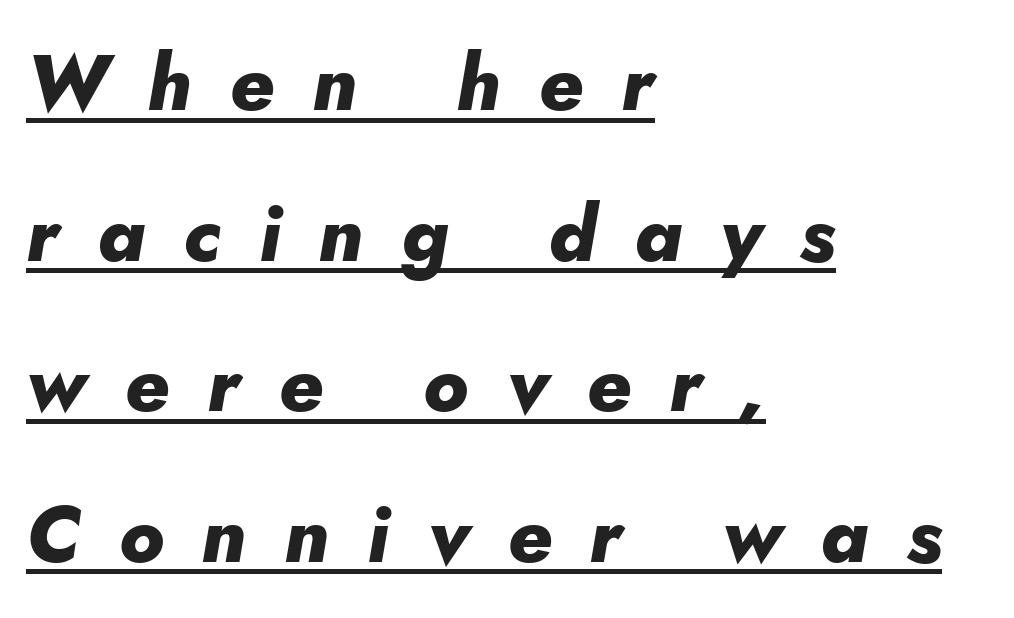
{"italic": "yes", "lean": "right", "slant_degrees": 10, "bold": "yes", "weight": "heavy", "width": "normal", "stroke_contrast": "low", "x_height": "small", "monospaced": "no", "underline": "yes", "align": "left", "line_spacing": "loose", "line_spacing_ratio": 1.93, "letter_spacing": "wide", "letter_spacing_em": 0.49, "glyph_px": 78}
